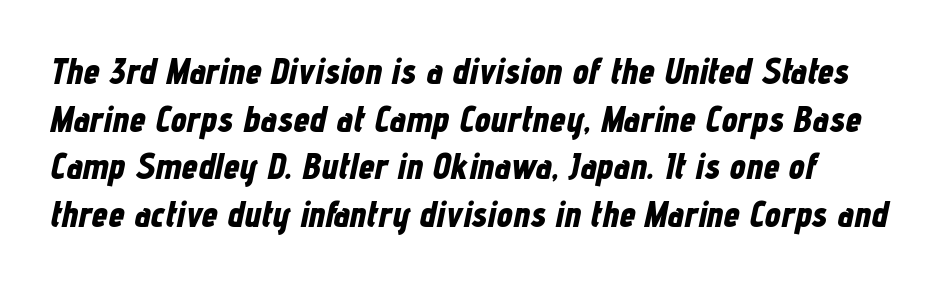
The image shows 36 px bold, condensed type, italic (leaning right); set left-aligned, normal line spacing (1.32x), normal letter spacing, not underlined; low stroke contrast and a medium x-height.
